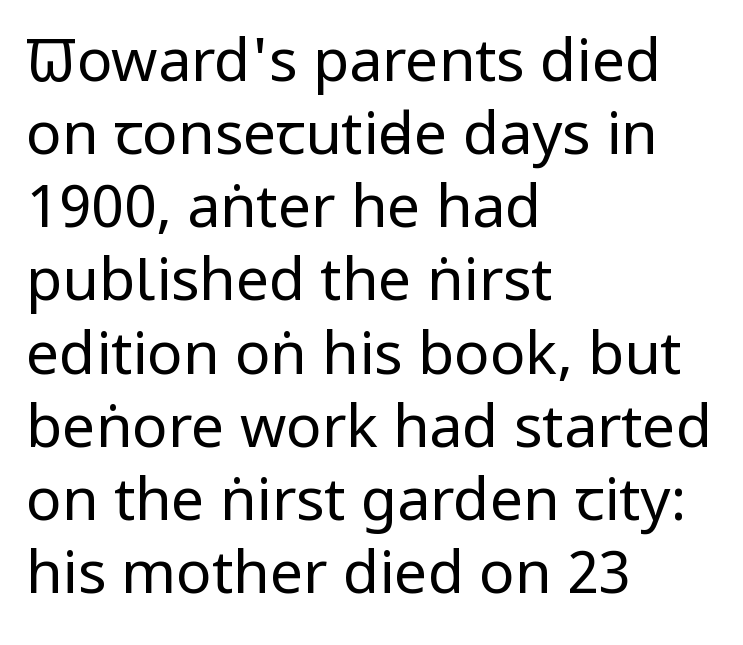
Q: Is the text bold? A: No.
Q: Is the text italic (slanted)? A: No, it is upright.
Q: Is the typeface a serif or a sans-serif typeface? A: Sans-serif.
Q: Is the text underlined? A: No.
Q: How is the paragraph aligned? A: Left-aligned.
Q: Is the spacing between letters normal or unusually wide? A: Normal.
Q: Width (condensed, normal, or wide)? A: Condensed.
Q: Stroke contrast? A: Low.
Q: x-height? A: Large.
Q: Monospaced? A: No.
